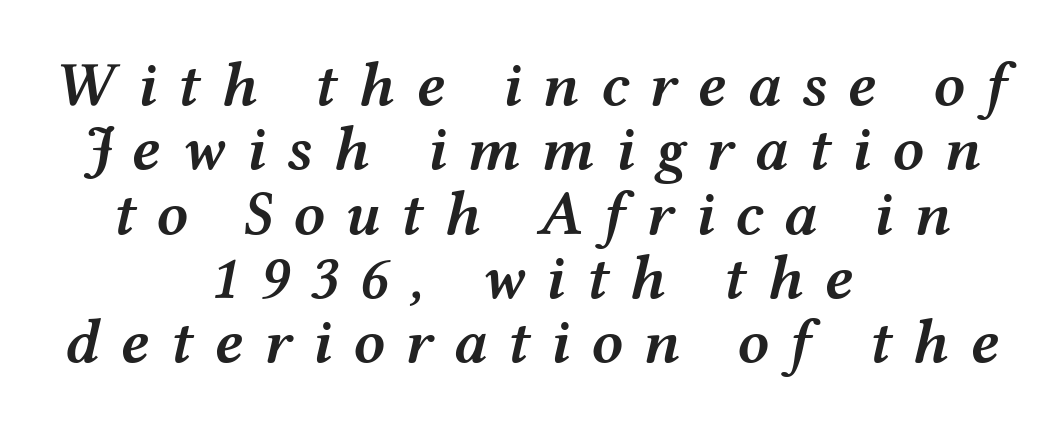
Caption: multi-line text, centered on the measure. Nobody drew a line under any word here. Firm but not heavy-handed strokes: this text is semibold. A typesetter would call this heavily tracked-out type. Regarding leading, the lines here are crowded together.
